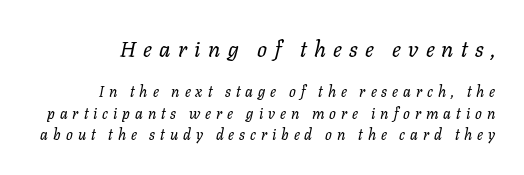
The letters look calm and open, with moderate or lighter stems. Descenders are the only things crossing below the line. The passage shown has open, widely tracked lettering throughout. Character size in the leading block exceeds that of the trailing block. The leading is moderate, giving the passage an even texture.
